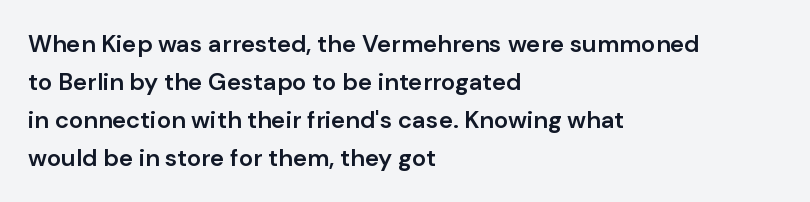
The image shows 24 px text type, upright; set left-aligned, normal line spacing (1.58x), normal letter spacing, not underlined.
